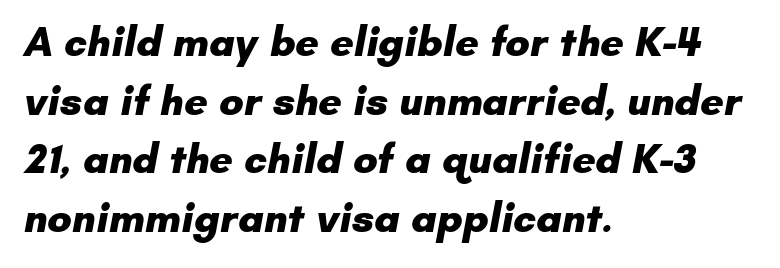
The image shows 41 px heavy sans-serif type; set left-aligned, normal line spacing (1.43x), normal letter spacing, not underlined; low stroke contrast and a small x-height.
